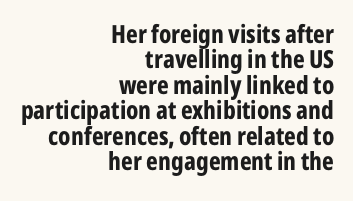
{"italic": "no", "bold": "yes", "underline": "no", "align": "right", "line_spacing": "tight", "line_spacing_ratio": 1.02, "letter_spacing": "normal", "letter_spacing_em": 0.0, "glyph_px": 25}
